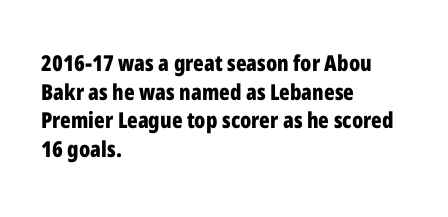
The image shows 22 px bold type, upright; set left-aligned, normal line spacing (1.3x), normal letter spacing, not underlined.
